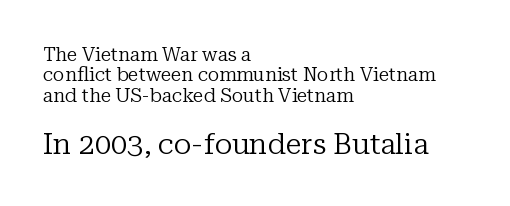
The face used here is rendered with its standard letterfit. Does the bottom block carry the larger type? Yes, it does. Do the letters lean? They stand straight. Quick note: interline space is minimal. This rendering features lettering with no underline.
